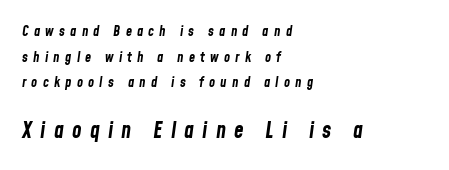
The lower block of text is set noticeably larger than the block above it. Pretty heavy lettering here — definitely bold. The gaps between neighbouring characters are conspicuously large. The words here are not underlined.
